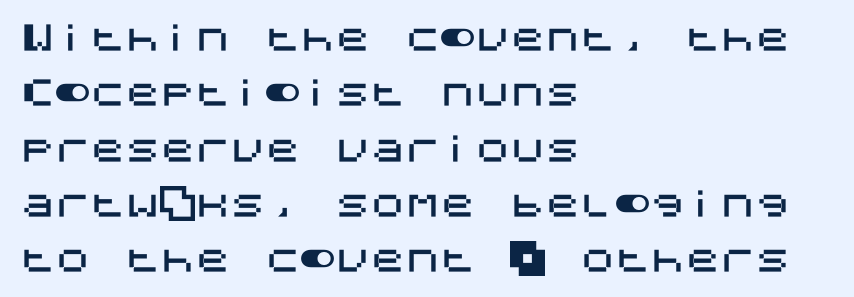
Q: Is the text italic (slanted)? A: No, it is upright.
Q: Is the typeface a serif or a sans-serif typeface? A: Sans-serif.
Q: Is the text underlined? A: No.
Q: How is the paragraph aligned? A: Left-aligned.
Q: Is the spacing between letters normal or unusually wide? A: Normal.
Q: Is the spacing between lines tight, normal or loose? A: Normal.
Q: Width (condensed, normal, or wide)? A: Normal.
Q: Stroke contrast? A: Medium.
Q: x-height? A: Large.
